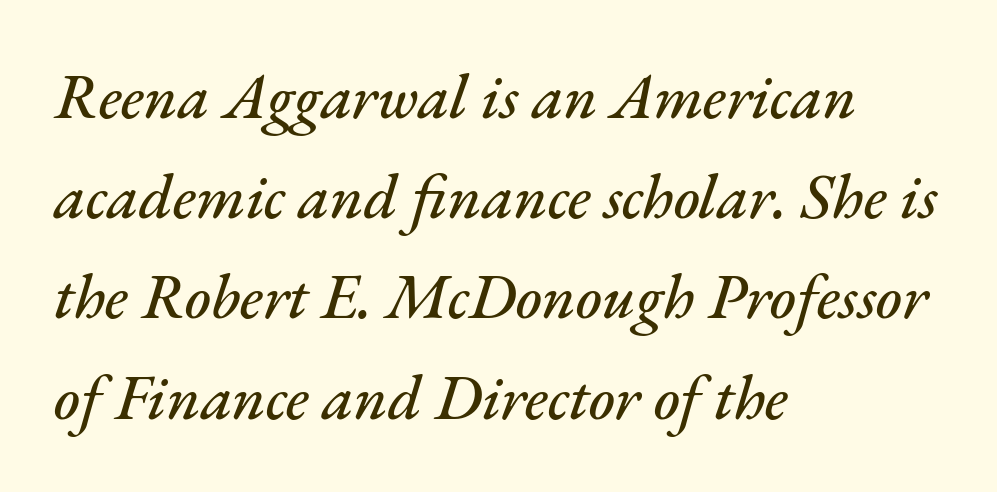
Q: Is the text italic (slanted)? A: Yes, it leans right by about 17 degrees.
Q: Is the text underlined? A: No.
Q: How is the paragraph aligned? A: Left-aligned.
Q: Is the spacing between letters normal or unusually wide? A: Normal.
Q: Is the spacing between lines tight, normal or loose? A: Normal.
Q: Width (condensed, normal, or wide)? A: Normal.
Q: Stroke contrast? A: Medium.
Q: x-height? A: Small.
Q: Monospaced? A: No.
